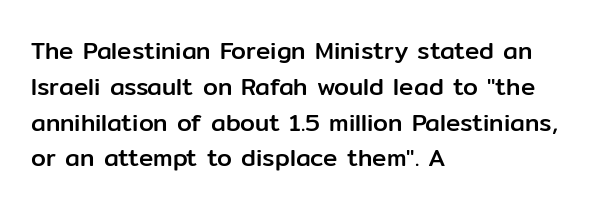
Q: Is the text italic (slanted)? A: No, it is upright.
Q: Is the text underlined? A: No.
Q: How is the paragraph aligned? A: Left-aligned.
Q: Is the spacing between letters normal or unusually wide? A: Normal.
Q: Is the spacing between lines tight, normal or loose? A: Normal.
